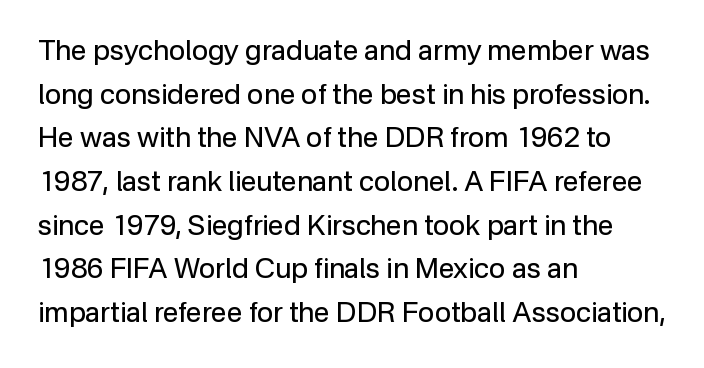
{"serif": "no", "italic": "no", "bold": "no", "weight": "regular", "width": "normal", "stroke_contrast": "low", "x_height": "medium", "monospaced": "no", "underline": "no", "align": "left", "line_spacing": "normal", "line_spacing_ratio": 1.56, "letter_spacing": "normal", "letter_spacing_em": 0.0, "glyph_px": 28}
